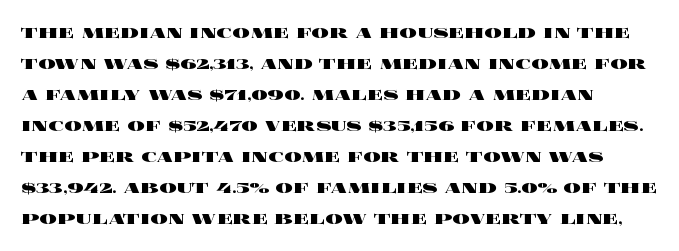
{"italic": "no", "bold": "yes", "underline": "no", "align": "left", "line_spacing": "normal", "line_spacing_ratio": 1.41, "letter_spacing": "normal", "letter_spacing_em": 0.0, "glyph_px": 22}
